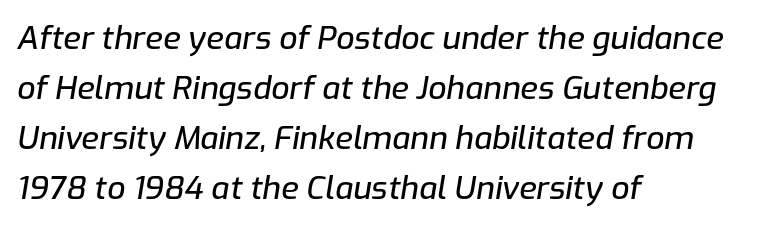
The image shows 32 px text type, italic (leaning right); set left-aligned, normal line spacing (1.56x), normal letter spacing, not underlined; low stroke contrast and a medium x-height.
